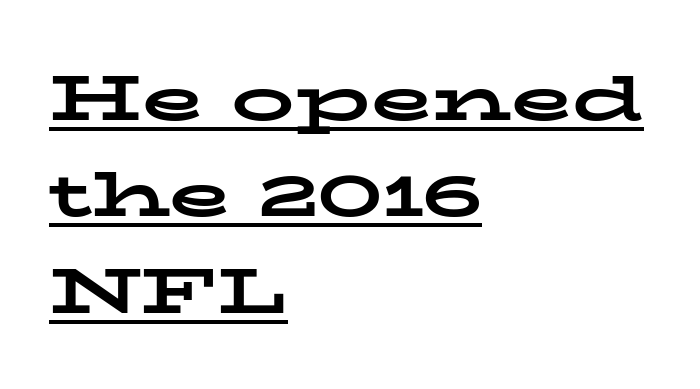
{"serif": "yes", "italic": "no", "bold": "yes", "weight": "bold", "width": "wide", "stroke_contrast": "low", "x_height": "medium", "monospaced": "no", "underline": "yes", "align": "left", "line_spacing": "normal", "line_spacing_ratio": 1.53, "letter_spacing": "normal", "letter_spacing_em": 0.0, "glyph_px": 63}
